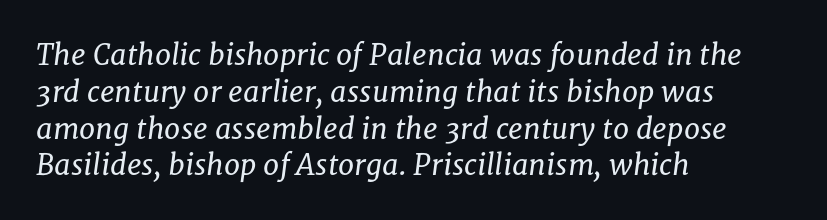
The image shows 29 px regular-weight serif type, italic (leaning right); set left-aligned, normal line spacing (1.27x), normal letter spacing, not underlined; low stroke contrast and a medium x-height.
